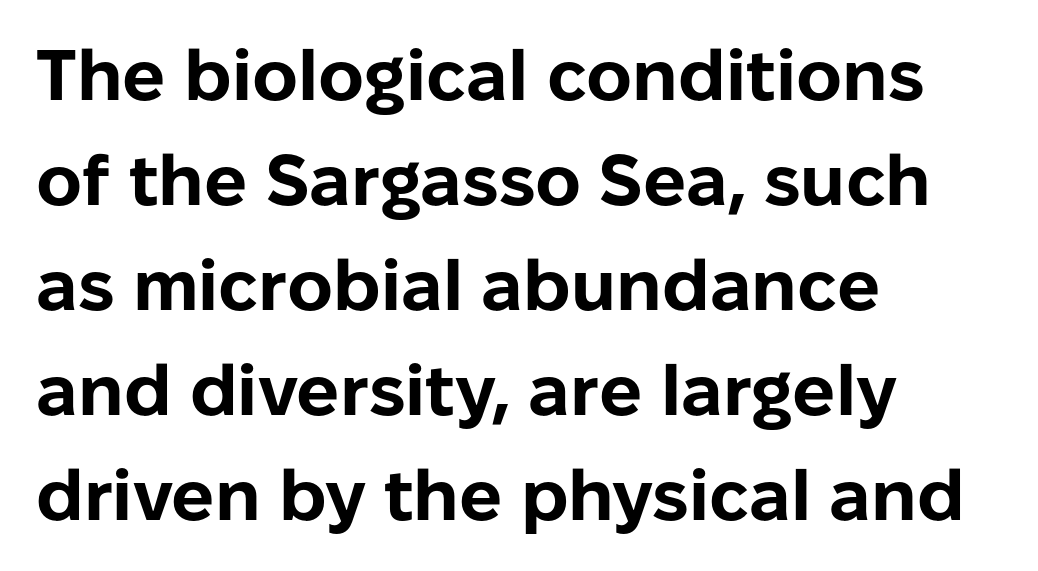
The image shows 71 px bold sans-serif type, upright; set left-aligned, normal line spacing (1.48x), normal letter spacing, not underlined; low stroke contrast and a medium x-height.
